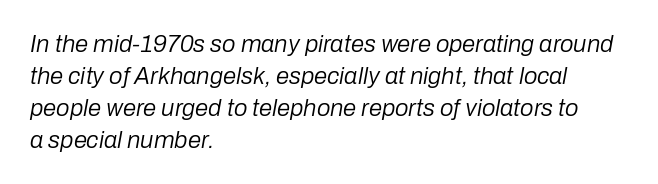
Q: Is the text bold? A: No.
Q: Is the text italic (slanted)? A: Yes, it leans right by about 10 degrees.
Q: Is the text underlined? A: No.
Q: How is the paragraph aligned? A: Left-aligned.
Q: Is the spacing between letters normal or unusually wide? A: Normal.
Q: Is the spacing between lines tight, normal or loose? A: Normal.
